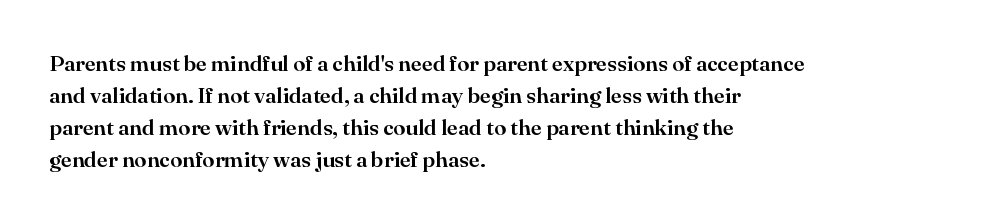
These lines were composed using upright roman letters. If you drew a ruler down the left edge, every line would touch it. In terms of leading, this rendering sits right in the middle. These lines keep a tight, regular rhythm from letter to letter. The glyphs are unaccompanied by any horizontal stroke below them.
